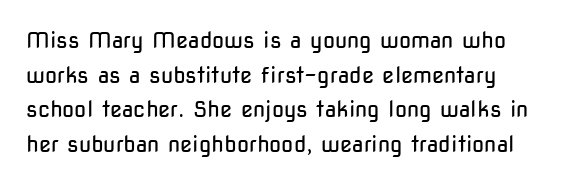
Letters rest on an invisible, unmarked baseline. These glyphs show unthickened strokes, regular width or finer. Horizontal bands of white between lines are of average thickness. The letterforms sit shoulder to shoulder at normal distance. Nope, not italic — everything's standing straight.
